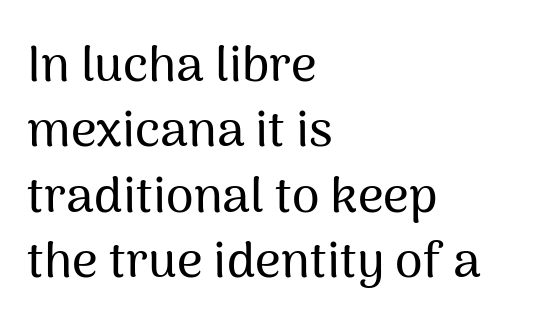
Q: Is the text italic (slanted)? A: No, it is upright.
Q: Is the typeface a serif or a sans-serif typeface? A: Sans-serif.
Q: Is the text underlined? A: No.
Q: How is the paragraph aligned? A: Left-aligned.
Q: Is the spacing between letters normal or unusually wide? A: Normal.
Q: Is the spacing between lines tight, normal or loose? A: Normal.
Q: Width (condensed, normal, or wide)? A: Normal.
Q: Stroke contrast? A: Medium.
Q: x-height? A: Medium.
Q: Monospaced? A: No.
